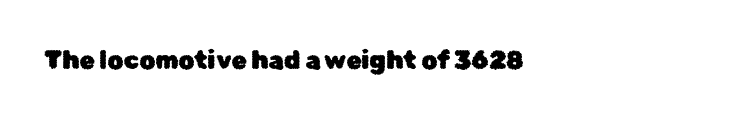
The image shows 25 px text type, upright; set left-aligned, normal letter spacing, not underlined.
